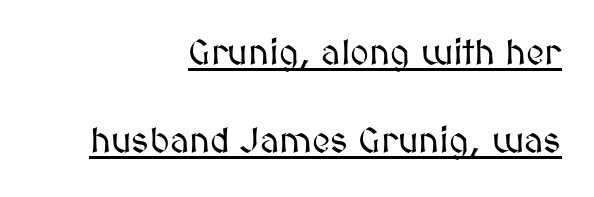
{"italic": "no", "width": "normal", "stroke_contrast": "medium", "x_height": "medium", "monospaced": "no", "underline": "yes", "align": "right", "line_spacing": "loose", "line_spacing_ratio": 2.45, "letter_spacing": "normal", "letter_spacing_em": 0.0, "glyph_px": 36}
